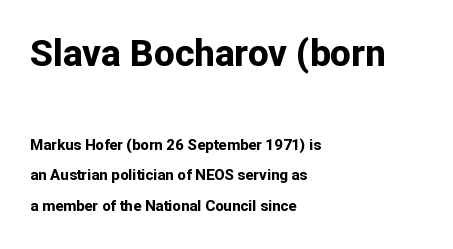
Examine the stroke ends and you'll find no serifs. The composition opens big and finishes small. This rendering leaves character spacing at its baseline value. The baseline area is clear.
